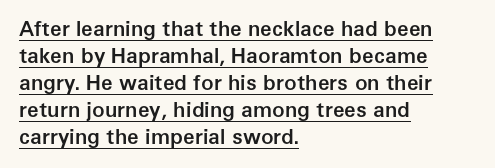
Q: Is the text bold? A: Semi-bold.
Q: Is the text italic (slanted)? A: No, it is upright.
Q: Is the text underlined? A: Yes.
Q: How is the paragraph aligned? A: Left-aligned.
Q: Is the spacing between letters normal or unusually wide? A: Normal.
Q: Is the spacing between lines tight, normal or loose? A: Normal.
